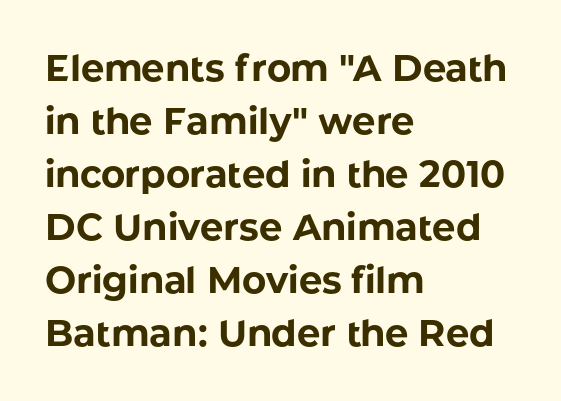
{"serif": "no", "italic": "no", "bold": "yes", "weight": "bold", "width": "normal", "stroke_contrast": "low", "x_height": "medium", "monospaced": "no", "underline": "no", "align": "left", "line_spacing": "normal", "line_spacing_ratio": 1.43, "letter_spacing": "normal", "letter_spacing_em": 0.0, "glyph_px": 37}
